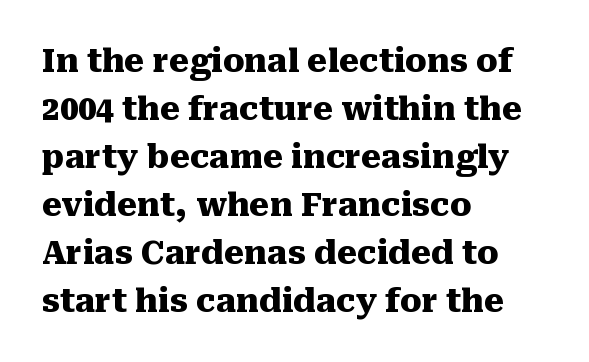
Q: Is the text bold? A: Yes.
Q: Is the text italic (slanted)? A: No, it is upright.
Q: Is the typeface a serif or a sans-serif typeface? A: Serif.
Q: Is the text underlined? A: No.
Q: How is the paragraph aligned? A: Left-aligned.
Q: Is the spacing between letters normal or unusually wide? A: Normal.
Q: Is the spacing between lines tight, normal or loose? A: Normal.
Q: Width (condensed, normal, or wide)? A: Normal.
Q: Stroke contrast? A: Medium.
Q: x-height? A: Medium.
Q: Monospaced? A: No.
